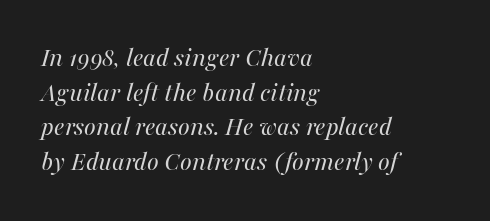
{"italic": "yes", "lean": "right", "slant_degrees": 16, "bold": "no", "weight": "regular", "width": "normal", "stroke_contrast": "medium", "x_height": "medium", "monospaced": "no", "underline": "no", "align": "left", "line_spacing_ratio": 1.24, "letter_spacing": "normal", "letter_spacing_em": 0.0, "glyph_px": 28}
